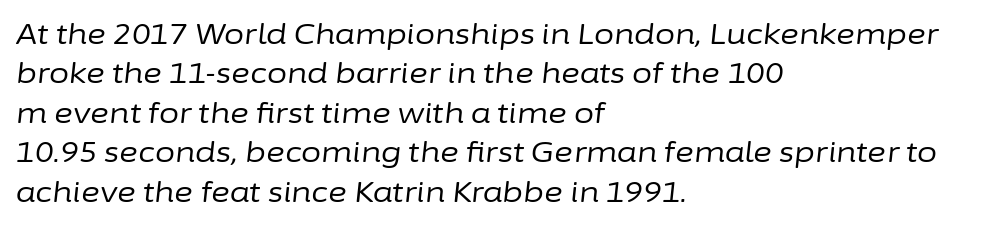
Q: Is the text bold? A: No.
Q: Is the text italic (slanted)? A: Yes, it leans right by about 6 degrees.
Q: Is the text underlined? A: No.
Q: How is the paragraph aligned? A: Left-aligned.
Q: Is the spacing between letters normal or unusually wide? A: Normal.
Q: Is the spacing between lines tight, normal or loose? A: Normal.
Q: Width (condensed, normal, or wide)? A: Normal.
Q: Stroke contrast? A: Low.
Q: x-height? A: Medium.
Q: Monospaced? A: No.
